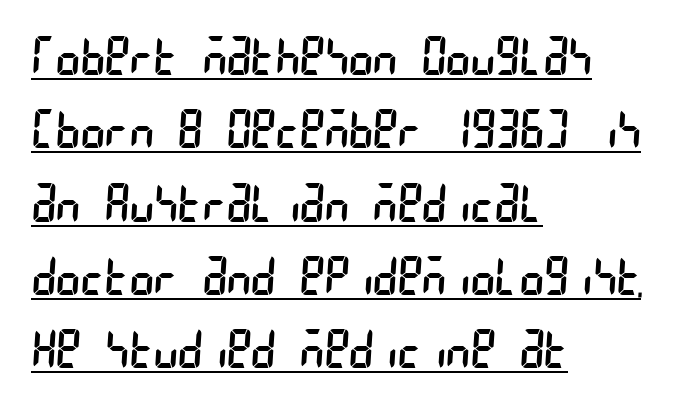
Q: Is the text bold? A: No.
Q: Is the typeface a serif or a sans-serif typeface? A: Sans-serif.
Q: Is the text underlined? A: Yes.
Q: How is the paragraph aligned? A: Left-aligned.
Q: Is the spacing between letters normal or unusually wide? A: Normal.
Q: Is the spacing between lines tight, normal or loose? A: Normal.
Q: Width (condensed, normal, or wide)? A: Condensed.
Q: Stroke contrast? A: Low.
Q: x-height? A: Large.
